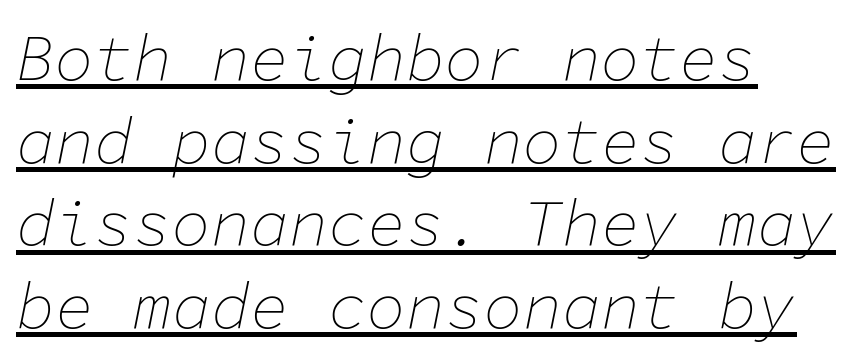
{"italic": "yes", "lean": "right", "slant_degrees": 11, "bold": "no", "weight": "thin", "width": "normal", "stroke_contrast": "low", "x_height": "medium", "monospaced": "yes", "underline": "yes", "align": "left", "line_spacing": "normal", "line_spacing_ratio": 1.27, "letter_spacing": "normal", "letter_spacing_em": 0.0, "glyph_px": 65}
